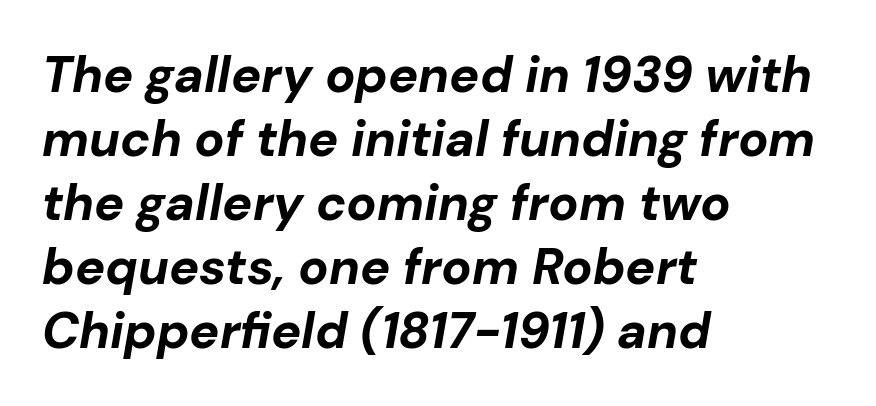
Q: Is the text bold? A: Yes.
Q: Is the text italic (slanted)? A: Yes, it leans right by about 10 degrees.
Q: Is the text underlined? A: No.
Q: How is the paragraph aligned? A: Left-aligned.
Q: Is the spacing between letters normal or unusually wide? A: Normal.
Q: Is the spacing between lines tight, normal or loose? A: Normal.
Q: Width (condensed, normal, or wide)? A: Normal.
Q: Stroke contrast? A: Low.
Q: x-height? A: Medium.
Q: Monospaced? A: No.
